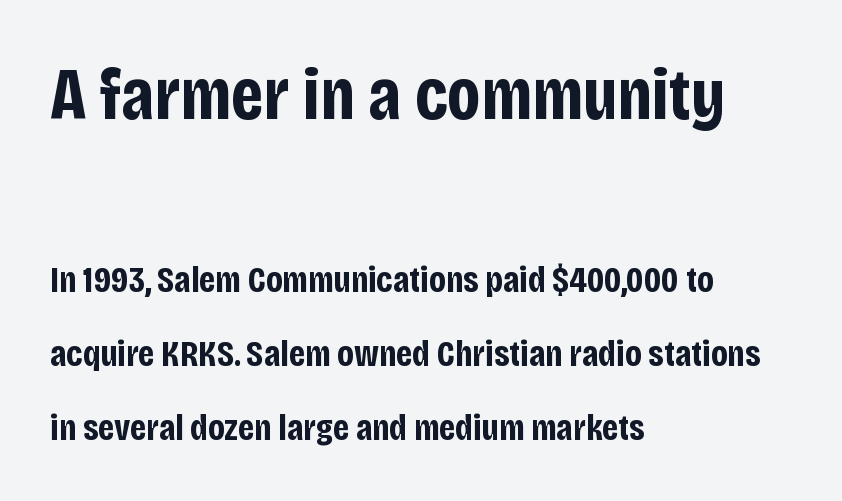
The image shows 74 px bold, condensed sans-serif type, upright; set left-aligned, loose line spacing (2.0x), normal letter spacing, not underlined; the first (top) block is 2.0x larger; low stroke contrast and a large x-height.
